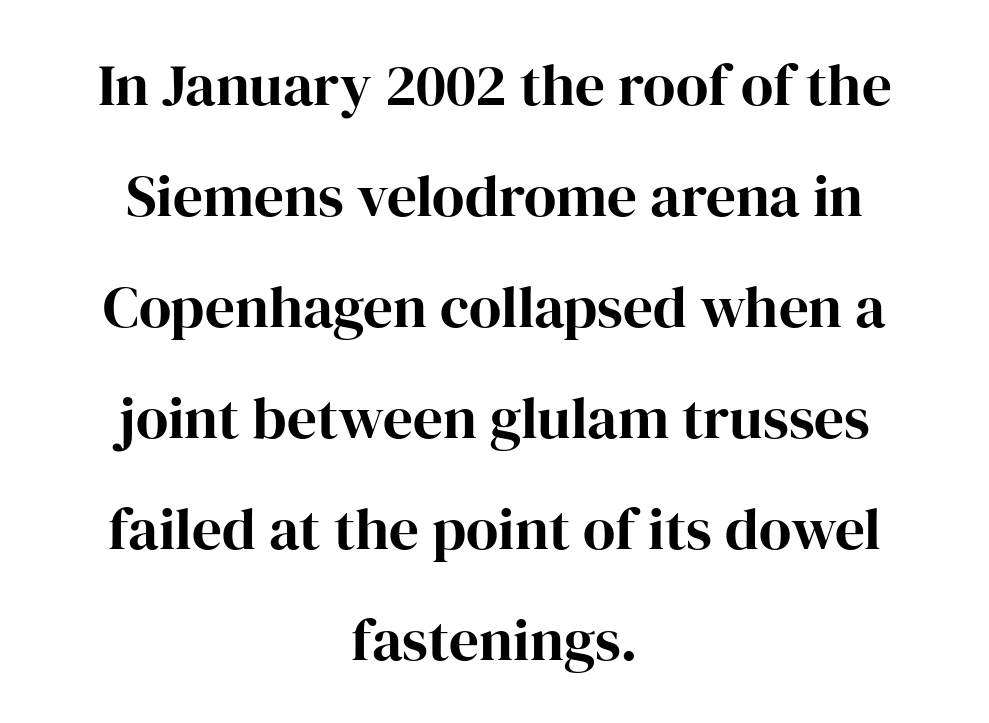
These lines were composed using upright roman letters. Each line is balanced around a shared central axis. The passage shown is typed in a proportional face where columns would drift. The baseline area is clear. The rendering shows small feet on the letterforms — a serif design. Each word holds together tightly as a unit, with standard inter-letter gaps.
